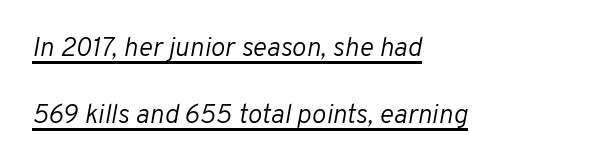
The passage shown is underscored from start to finish. The passage shown leans; its letterforms are oblique. Default kerning and tracking; the words read as compact shapes. The letters look calm and open, with moderate or lighter stems.
